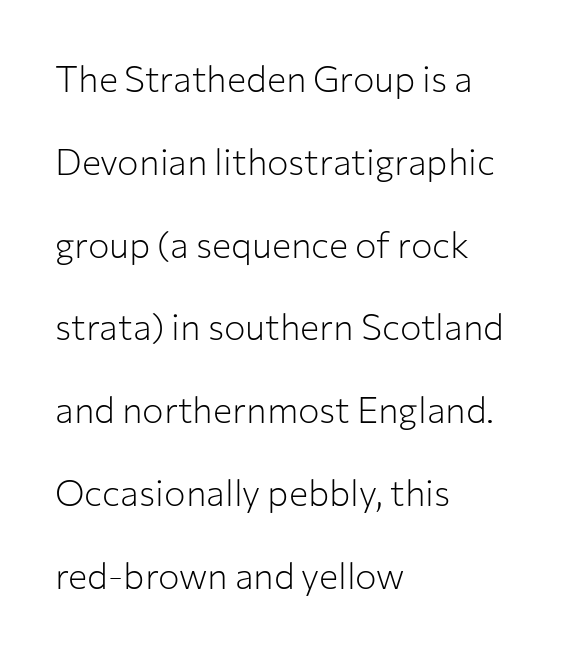
How are the letters spaced? Ordinarily, with no added tracking. Stroke mass is kept to a normal reading level or below. The specimen omits any rule beneath the text block's lines. Leftover space on each line is placed entirely after the last word. Do the letters lean? They stand straight. Proportional: the letters do not fall into vertical columns.
